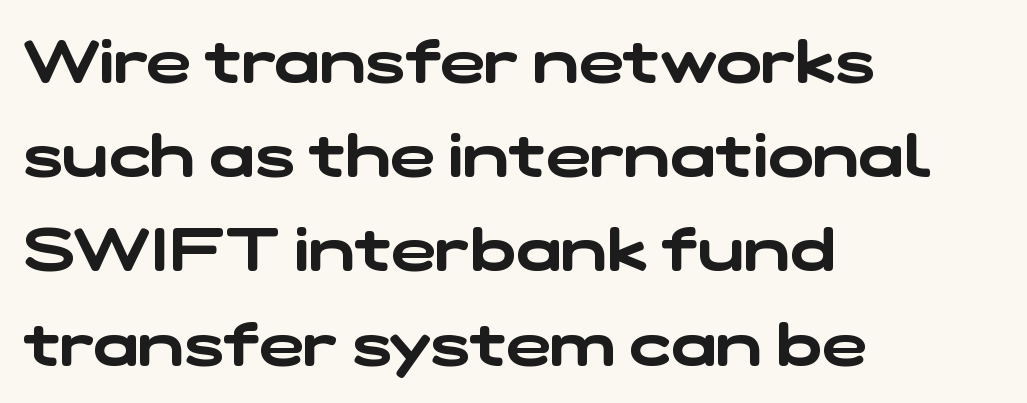
The image shows 60 px wide sans-serif type; set left-aligned, normal line spacing (1.57x), normal letter spacing, not underlined; low stroke contrast and a medium x-height.
